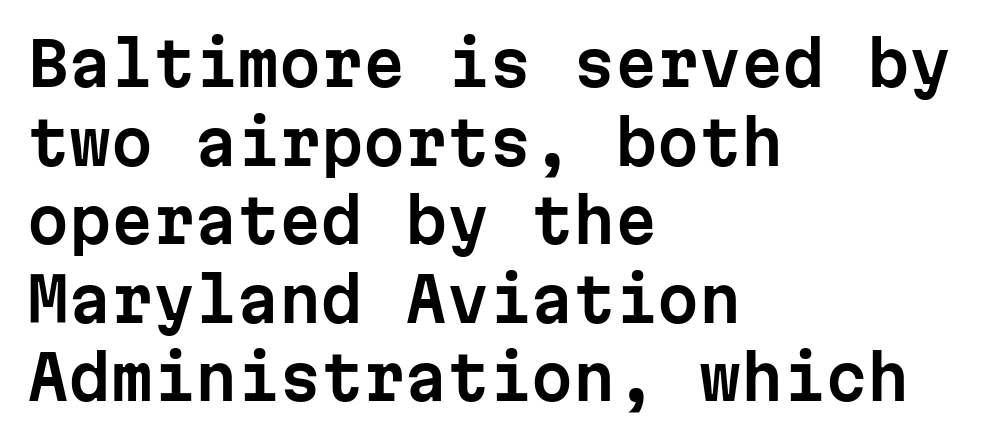
The image shows 60 px sans-serif type, upright, monospaced; set left-aligned, normal line spacing (1.31x), normal letter spacing, not underlined; low stroke contrast and a medium x-height.
